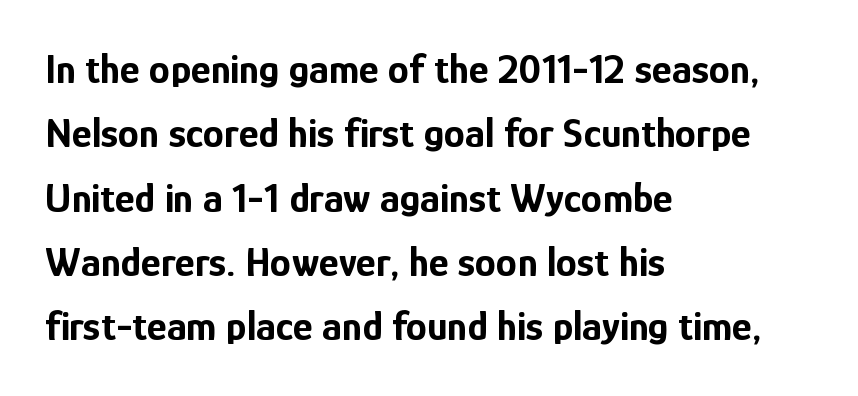
Its strokes are broad and dark, the hallmark of bold type. Posture: upright roman. Every row of glyphs begins at an identical x-position on the left. Are there feet on the stems? There aren't — it's a sans. Look at the tracking — it's just the regular setting, nothing added.
